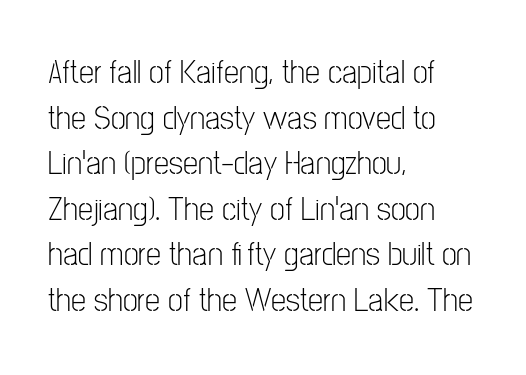
Q: Is the text bold? A: No.
Q: Is the text italic (slanted)? A: No, it is upright.
Q: Is the typeface a serif or a sans-serif typeface? A: Sans-serif.
Q: Is the text underlined? A: No.
Q: How is the paragraph aligned? A: Left-aligned.
Q: Is the spacing between letters normal or unusually wide? A: Normal.
Q: Is the spacing between lines tight, normal or loose? A: Normal.
Q: Width (condensed, normal, or wide)? A: Condensed.
Q: Stroke contrast? A: Low.
Q: x-height? A: Medium.
Q: Monospaced? A: No.
